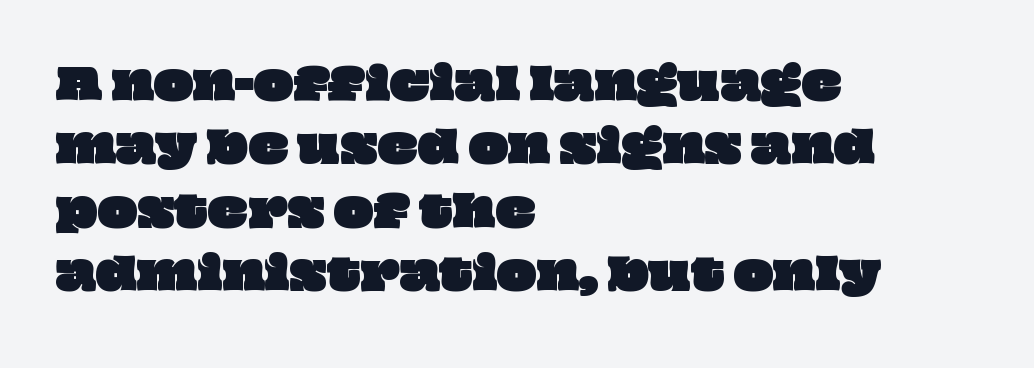
Q: Is the text underlined? A: No.
Q: How is the paragraph aligned? A: Left-aligned.
Q: Is the spacing between letters normal or unusually wide? A: Normal.
Q: Is the spacing between lines tight, normal or loose? A: Normal.
Q: Width (condensed, normal, or wide)? A: Wide.
Q: Stroke contrast? A: Low.
Q: x-height? A: Large.
Q: Monospaced? A: No.
